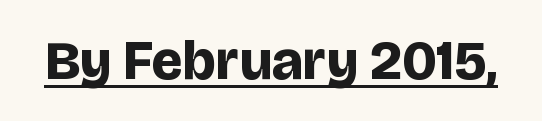
Q: Is the text bold? A: Yes.
Q: Is the text italic (slanted)? A: No, it is upright.
Q: Is the typeface a serif or a sans-serif typeface? A: Sans-serif.
Q: Is the text underlined? A: Yes.
Q: Is the spacing between letters normal or unusually wide? A: Normal.
Q: Width (condensed, normal, or wide)? A: Normal.
Q: Stroke contrast? A: Low.
Q: x-height? A: Large.
Q: Monospaced? A: No.
